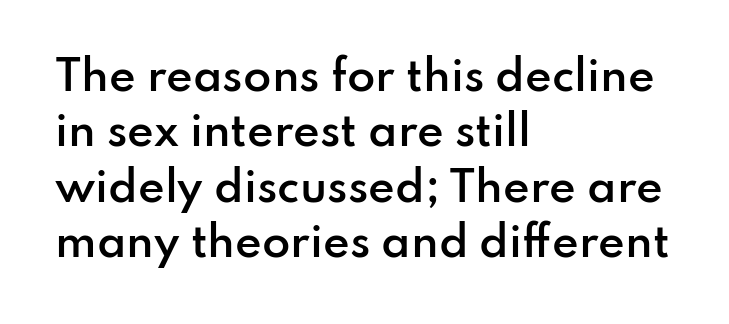
Q: Is the text bold? A: Semi-bold.
Q: Is the text italic (slanted)? A: No, it is upright.
Q: Is the typeface a serif or a sans-serif typeface? A: Sans-serif.
Q: Is the text underlined? A: No.
Q: How is the paragraph aligned? A: Left-aligned.
Q: Is the spacing between letters normal or unusually wide? A: Normal.
Q: Is the spacing between lines tight, normal or loose? A: Normal.
Q: Width (condensed, normal, or wide)? A: Normal.
Q: Stroke contrast? A: Low.
Q: x-height? A: Small.
Q: Monospaced? A: No.
